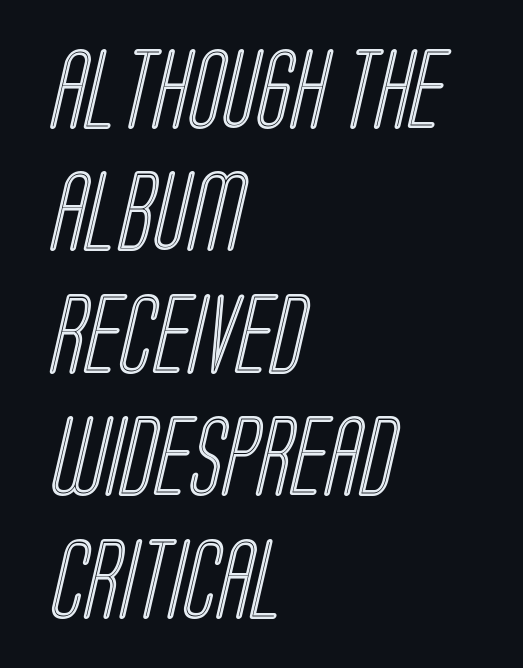
Q: Is the text underlined? A: No.
Q: How is the paragraph aligned? A: Left-aligned.
Q: Is the spacing between letters normal or unusually wide? A: Normal.
Q: Is the spacing between lines tight, normal or loose? A: Normal.
Q: Width (condensed, normal, or wide)? A: Condensed.
Q: x-height? A: Large.
Q: Monospaced? A: No.
